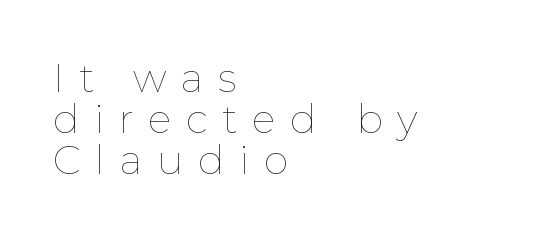
{"italic": "no", "bold": "no", "weight": "thin", "width": "normal", "stroke_contrast": "low", "x_height": "medium", "monospaced": "no", "underline": "no", "align": "left", "line_spacing": "tight", "line_spacing_ratio": 1.02, "letter_spacing": "wide", "letter_spacing_em": 0.36, "glyph_px": 40}
